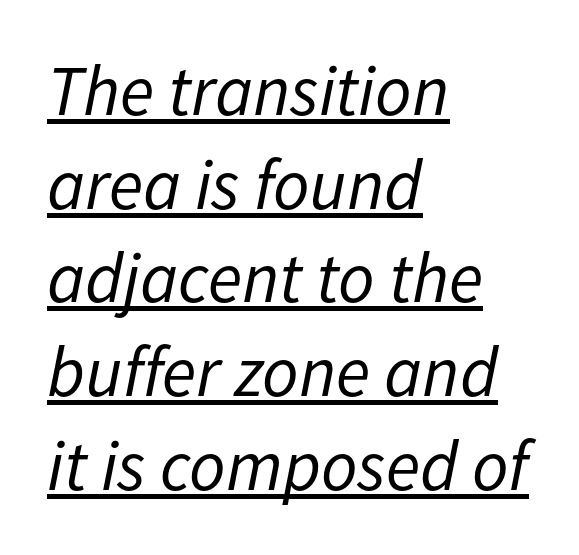
The image shows 71 px regular-weight type, italic (leaning right); set left-aligned, normal line spacing (1.32x), normal letter spacing, underlined; low stroke contrast and a medium x-height.
